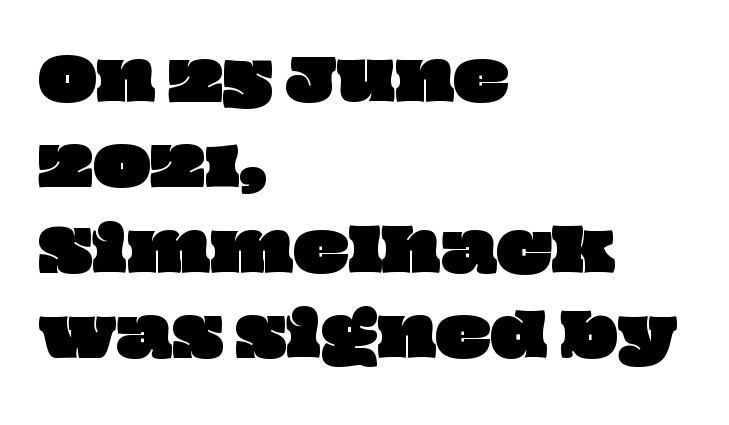
The letters advance in unequal steps, a hallmark of proportional type. The vertical gap from one line to the next is medium. The letterforms sit shoulder to shoulder at normal distance. Line beginnings align vertically; line endings do not. The area under the type is left untouched.
